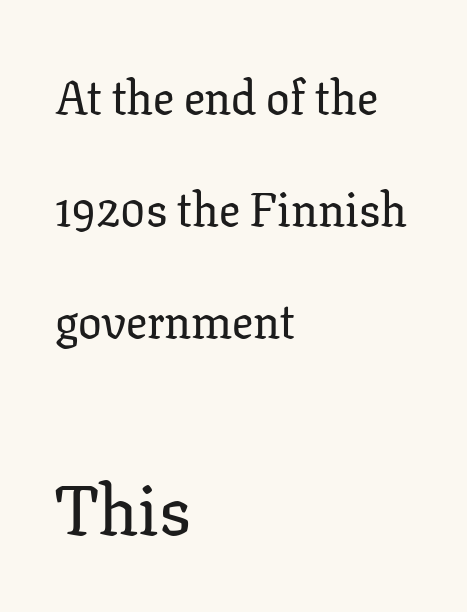
Whoever set this made the second block the dominant, larger element. If you drew a ruler down the left edge, every line would touch it. The area under the type is left untouched. Nobody touched the tracking dial on this one. You could fit nearly another row in the gap between these rows. Every stem runs plumb, perpendicular to the baseline.
